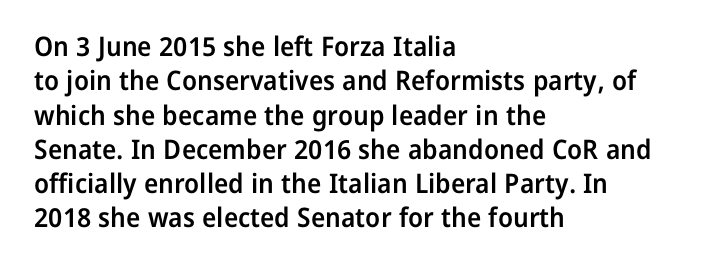
Left-aligned paragraph, ragged on the right. Nope, not italic — everything's standing straight. Strokes here are thickened, but only to semibold level. The leading is moderate, giving the passage an even texture.
